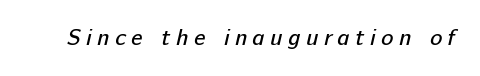
Q: Is the text bold? A: No.
Q: Is the text underlined? A: No.
Q: Is the spacing between letters normal or unusually wide? A: Unusually wide.
